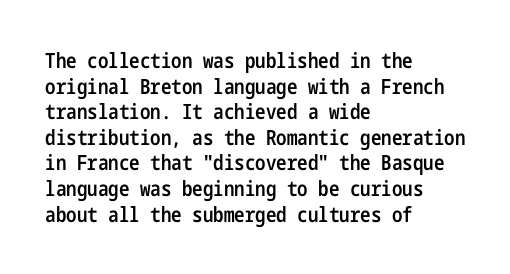
{"italic": "no", "bold": "semi", "underline": "no", "align": "left", "line_spacing_ratio": 1.22, "letter_spacing": "normal", "letter_spacing_em": 0.0, "glyph_px": 21}
